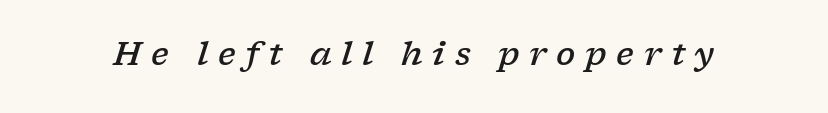
Check where the strokes stop: tiny serifs finish them off. Here the designer chose a conventional face with non-uniform glyph widths. Underline: absent. Honestly, the letter spacing is so wide it's the main thing you notice. Semibold letterforms, between regular and bold.
